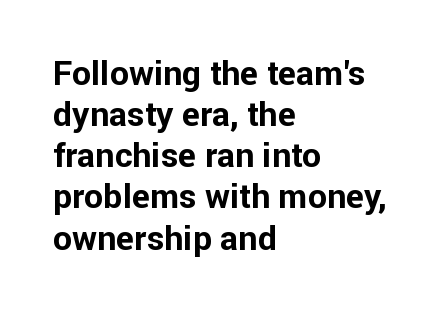
The image shows 34 px bold sans-serif type, upright; set left-aligned, line spacing 1.21x, normal letter spacing, not underlined; low stroke contrast and a medium x-height.
